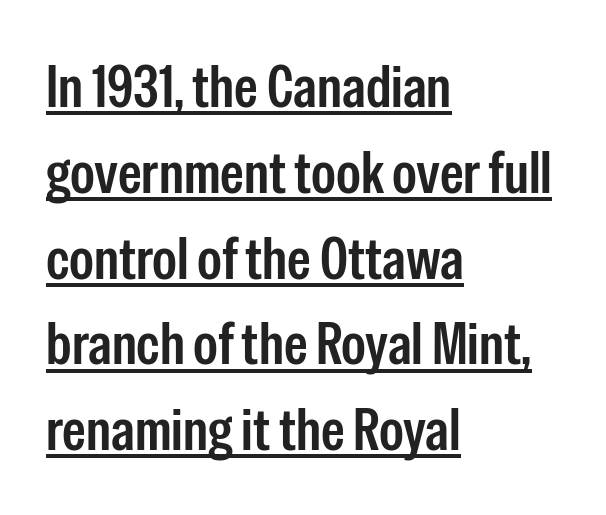
{"serif": "no", "italic": "no", "bold": "semi", "weight": "semibold", "width": "condensed", "stroke_contrast": "low", "x_height": "medium", "monospaced": "no", "underline": "yes", "align": "left", "line_spacing": "normal", "line_spacing_ratio": 1.43, "letter_spacing": "normal", "letter_spacing_em": 0.0, "glyph_px": 60}
